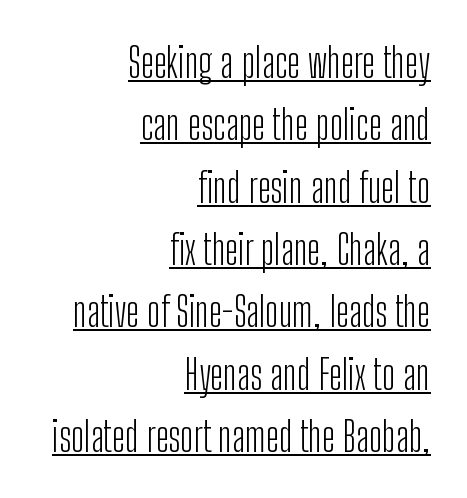
The image shows 41 px light, condensed sans-serif type, upright; set right-aligned, normal line spacing (1.52x), normal letter spacing, underlined; low stroke contrast and a medium x-height.
